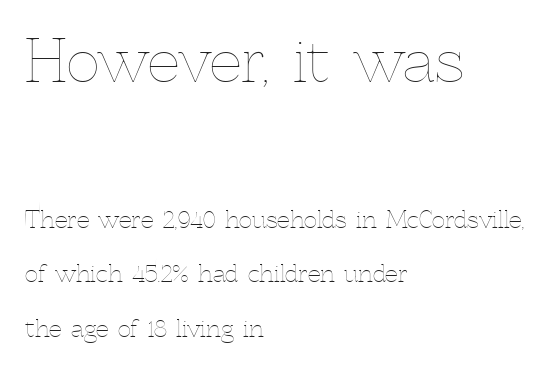
The rendering uses natural spacing where letterforms have individual widths. Compared with typical body copy, the letter spacing here is the same. Weight: regular or lighter. Descenders hang freely into open space. This layout puts the oversized block above and the modest block below. Is there any slant? The stems are plumb.
